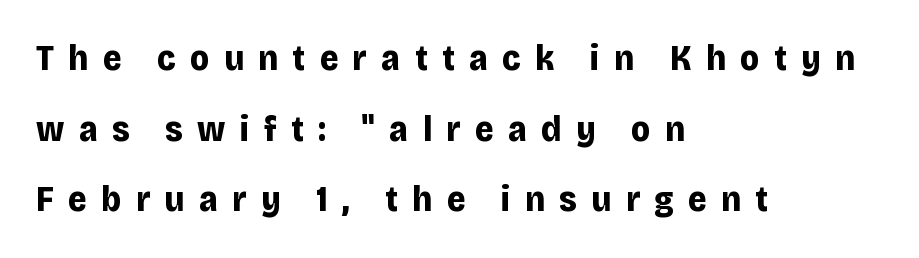
The image shows 36 px bold sans-serif type, upright; set left-aligned, loose line spacing (1.96x), unusually wide letter spacing (+0.4 em), not underlined; low stroke contrast and a large x-height.
